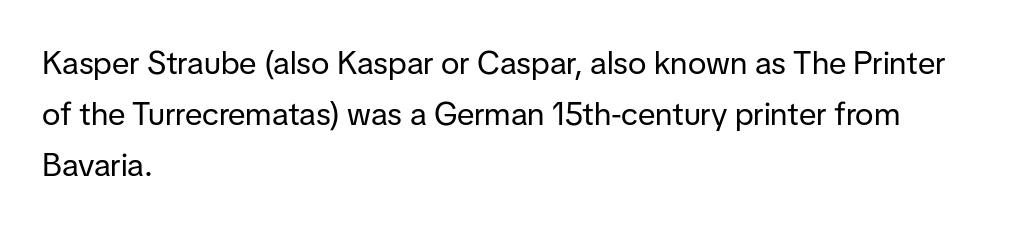
Q: Is the text bold? A: No.
Q: Is the text italic (slanted)? A: No, it is upright.
Q: Is the typeface a serif or a sans-serif typeface? A: Sans-serif.
Q: Is the text underlined? A: No.
Q: How is the paragraph aligned? A: Left-aligned.
Q: Is the spacing between letters normal or unusually wide? A: Normal.
Q: Is the spacing between lines tight, normal or loose? A: Normal.
Q: Width (condensed, normal, or wide)? A: Normal.
Q: Stroke contrast? A: Low.
Q: x-height? A: Medium.
Q: Monospaced? A: No.
